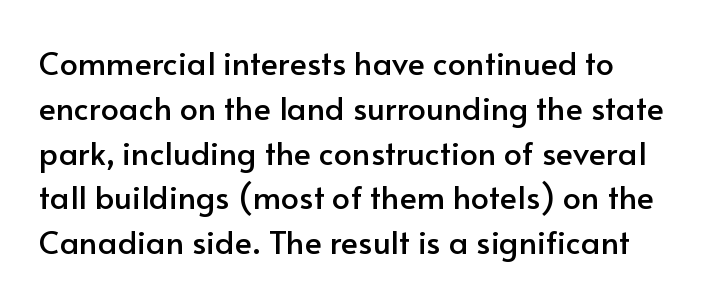
The image shows 32 px sans-serif type, upright; set normal line spacing (1.4x), normal letter spacing, not underlined; low stroke contrast and a small x-height.
